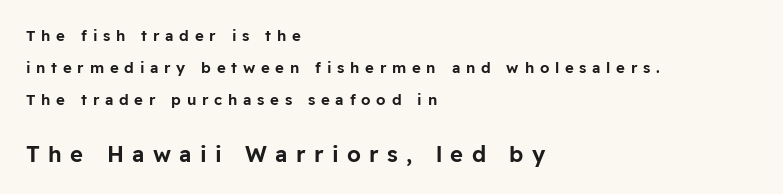
Line beginnings align vertically; line endings do not. Here the second block reads like a headline and the first like body copy. You could only call the tracking loose — the letters float apart. The vertical gap from one line to the next is large. Is there any slant? The stems are plumb. Plain, unruled lines of type.
